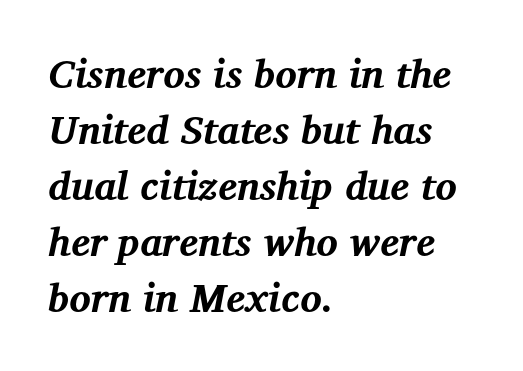
Q: Is the text bold? A: Yes.
Q: Is the text italic (slanted)? A: Yes, it leans right by about 12 degrees.
Q: Is the typeface a serif or a sans-serif typeface? A: Serif.
Q: Is the text underlined? A: No.
Q: How is the paragraph aligned? A: Left-aligned.
Q: Is the spacing between letters normal or unusually wide? A: Normal.
Q: Is the spacing between lines tight, normal or loose? A: Normal.
Q: Width (condensed, normal, or wide)? A: Normal.
Q: Stroke contrast? A: Medium.
Q: x-height? A: Medium.
Q: Monospaced? A: No.
